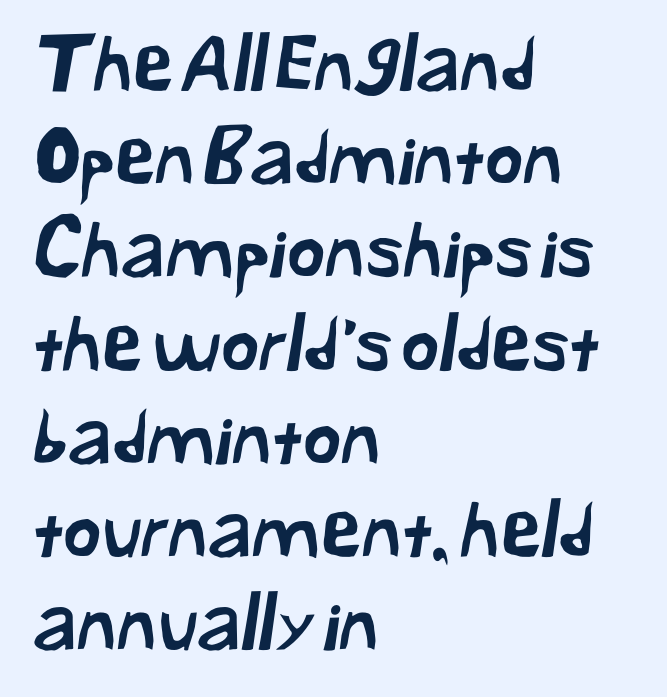
The image shows 74 px sans-serif type; set left-aligned, normal line spacing (1.26x), normal letter spacing, not underlined; low stroke contrast and a medium x-height.
